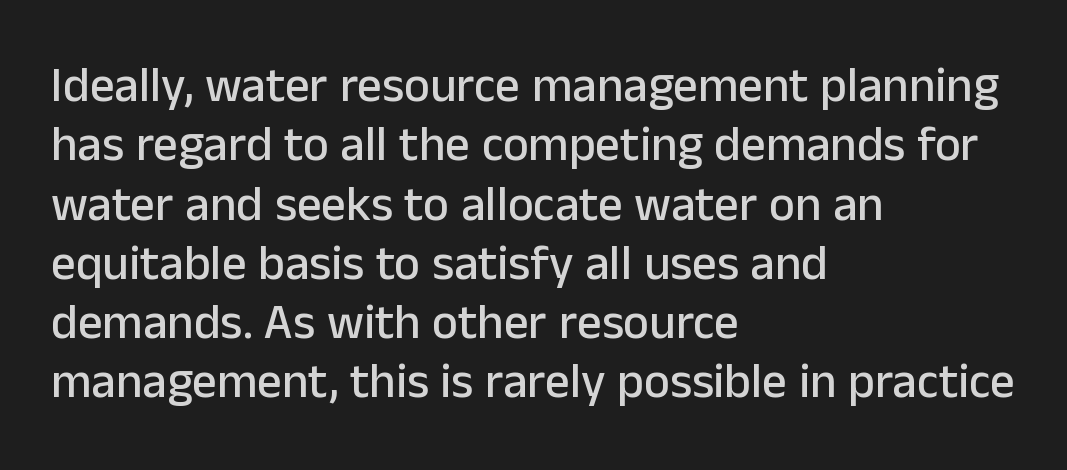
This is sans-serif lettering, the kind often seen on screens and signage. Do the characters align in a grid? No, the font is proportional. A classic flush-left, rag-right setting is used for this passage. Lines of text with bare space underneath.
